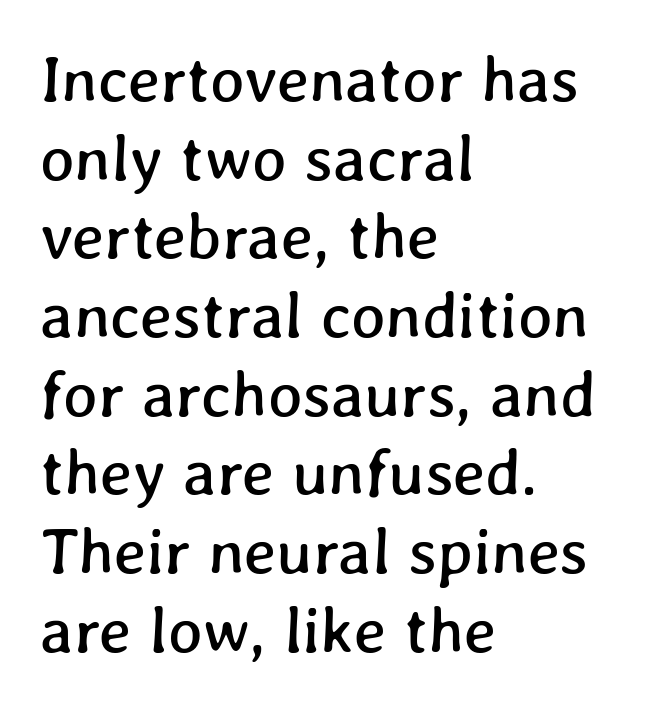
Q: Is the text underlined? A: No.
Q: How is the paragraph aligned? A: Left-aligned.
Q: Is the spacing between letters normal or unusually wide? A: Normal.
Q: Width (condensed, normal, or wide)? A: Normal.
Q: Stroke contrast? A: Low.
Q: x-height? A: Medium.
Q: Monospaced? A: No.
